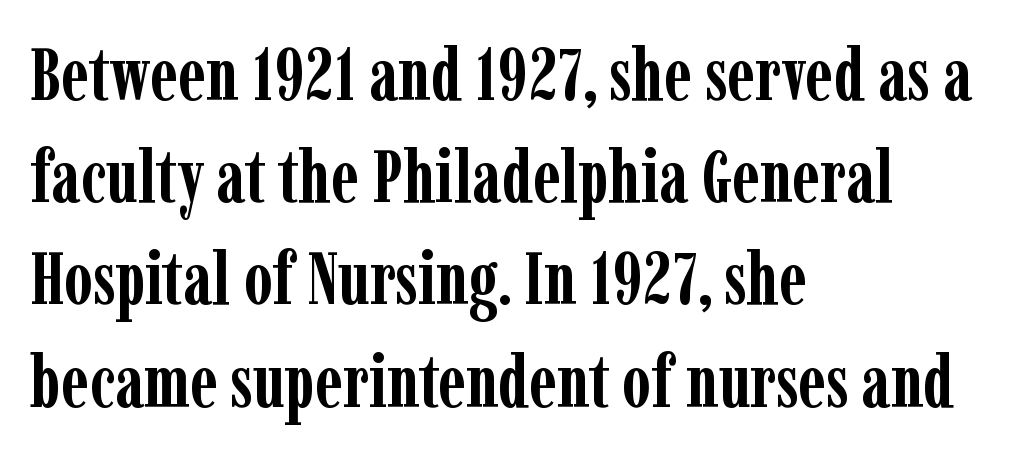
Q: Is the text bold? A: Yes.
Q: Is the text italic (slanted)? A: No, it is upright.
Q: Is the typeface a serif or a sans-serif typeface? A: Serif.
Q: Is the text underlined? A: No.
Q: How is the paragraph aligned? A: Left-aligned.
Q: Is the spacing between letters normal or unusually wide? A: Normal.
Q: Is the spacing between lines tight, normal or loose? A: Normal.
Q: Width (condensed, normal, or wide)? A: Condensed.
Q: Stroke contrast? A: Low.
Q: x-height? A: Medium.
Q: Monospaced? A: No.
